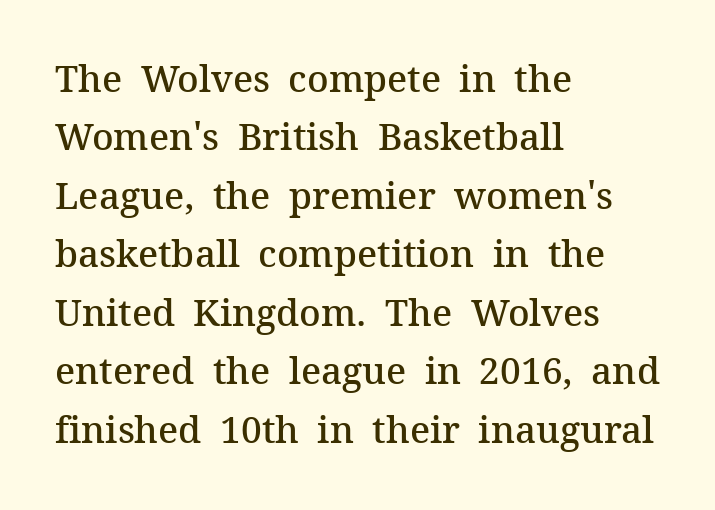
Layout note: lines flush left. Character widths vary here, with narrow letters taking less room than wide ones. Compared with typical body copy, the letter spacing here is the same. Designer's note — italics off, roman on.
